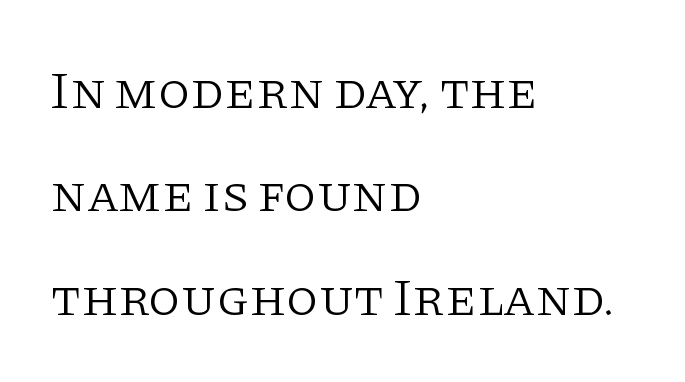
Look at the bottom of the vertical strokes: they flare into serifs here. Letters have the restrained weight of plain body copy at most. Proportional: the letters do not fall into vertical columns. The rendering uses a large line-height, opening up the rows.
